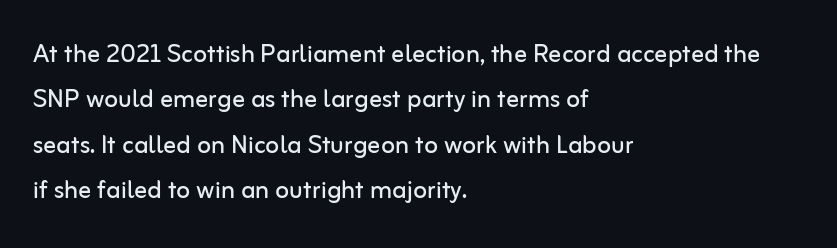
{"serif": "no", "italic": "no", "bold": "no", "weight": "regular", "width": "normal", "stroke_contrast": "low", "x_height": "medium", "monospaced": "no", "underline": "no", "align": "left", "line_spacing": "normal", "line_spacing_ratio": 1.42, "letter_spacing": "normal", "letter_spacing_em": 0.0, "glyph_px": 32}
